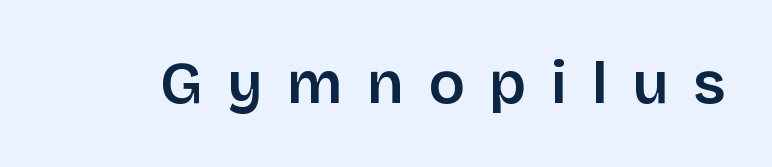
Do the characters align in a grid? No, the font is proportional. The words here are not underlined. This sample uses a sans-serif face. Display-style spreading of the glyphs; the letterfit is very open.
